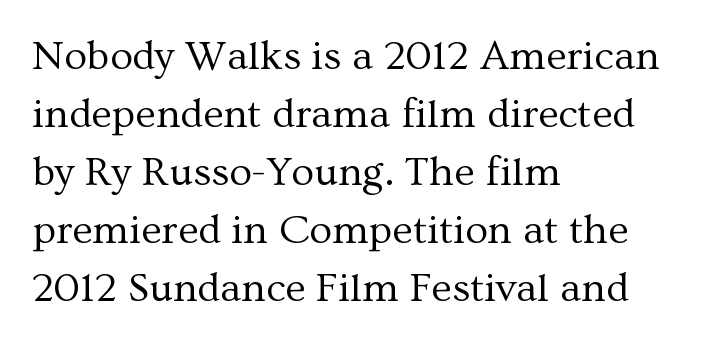
The typography opts for an upright posture over an oblique one. Notice how the passage keeps a crisp vertical edge on the left only. Stems and bowls with no extra thickness — not bold. The string is rendered with underlining switched off.
